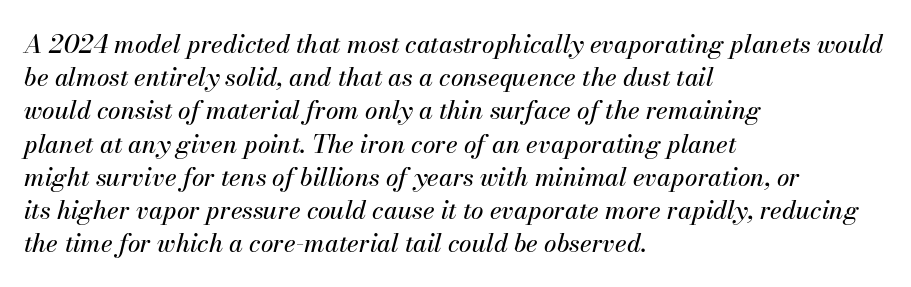
The image shows 25 px text type, italic (leaning right); set left-aligned, normal line spacing (1.33x), normal letter spacing, not underlined.
